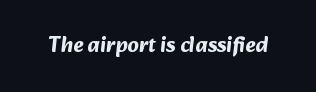
Q: Is the text bold? A: Yes.
Q: Is the text underlined? A: No.
Q: Is the spacing between letters normal or unusually wide? A: Normal.
